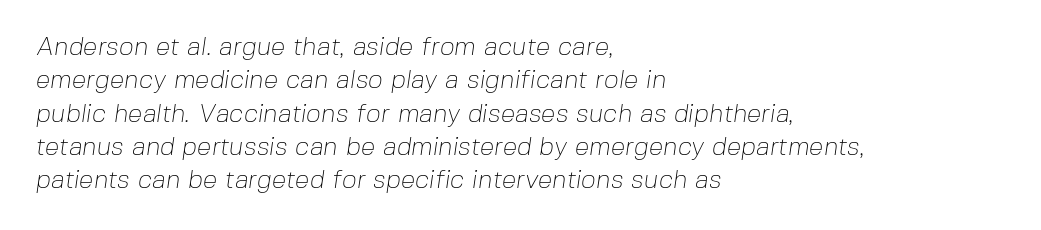
The image shows 26 px text type; set left-aligned, normal line spacing (1.28x), normal letter spacing, not underlined.
